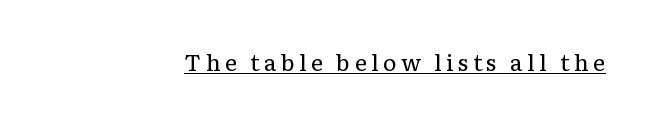
{"italic": "no", "bold": "no", "underline": "yes", "align": "right", "glyph_px": 23}
